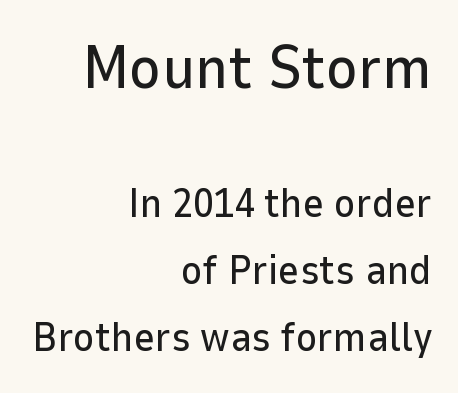
{"serif": "no", "italic": "no", "width": "normal", "stroke_contrast": "low", "x_height": "medium", "monospaced": "no", "underline": "no", "align": "right", "line_spacing": "normal", "line_spacing_ratio": 1.64, "letter_spacing": "normal", "letter_spacing_em": 0.0, "larger_block": "first", "size_ratio": 1.49, "glyph_px": 61}
